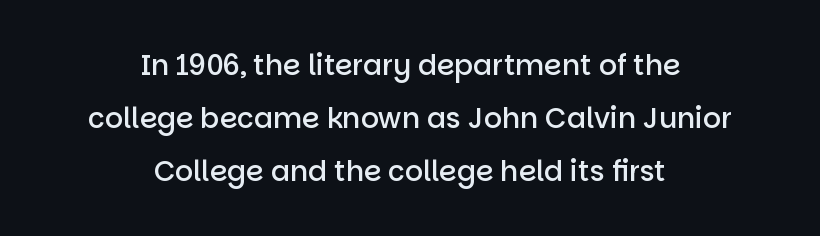
{"serif": "no", "italic": "no", "bold": "semi", "weight": "semibold", "width": "normal", "stroke_contrast": "low", "x_height": "large", "monospaced": "no", "underline": "no", "align": "center", "line_spacing_ratio": 1.89, "letter_spacing": "normal", "letter_spacing_em": 0.0, "glyph_px": 28}
